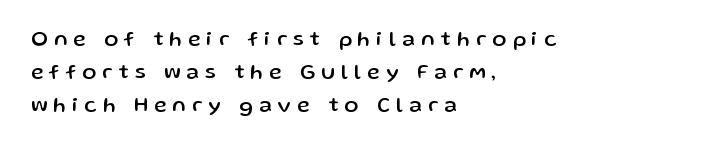
{"italic": "no", "underline": "no", "align": "left", "line_spacing": "normal", "line_spacing_ratio": 1.57, "letter_spacing": "wide", "letter_spacing_em": 0.29, "glyph_px": 21}
